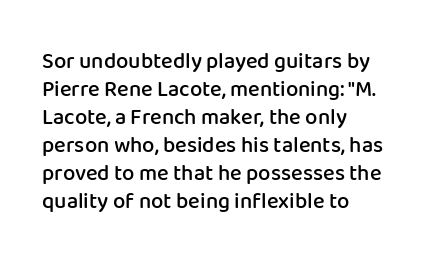
The image shows 22 px text type, upright; set left-aligned, normal line spacing (1.27x), normal letter spacing, not underlined.
